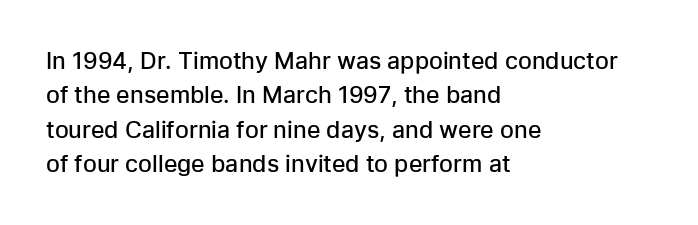
The sample has been set in demibold, a notch under bold. Students, observe: this is what conventionally led text looks like. All the whitespace from short lines collects on the right. Descenders are the only things crossing below the line.
